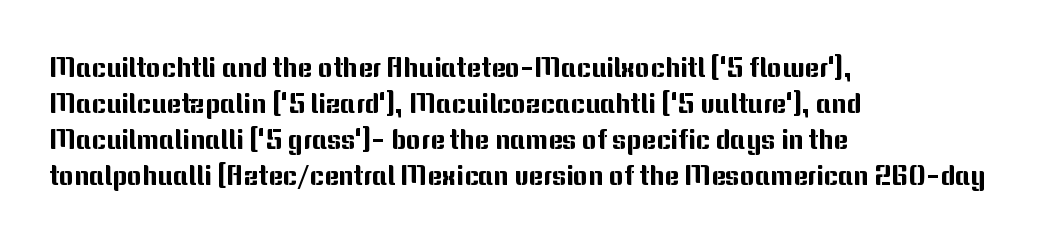
You can tell it's not italic because the verticals are truly vertical. Each letter keeps its own natural width here, so spacing adapts to shape. A sans-serif font was chosen for this passage. Alignment: flush left.
